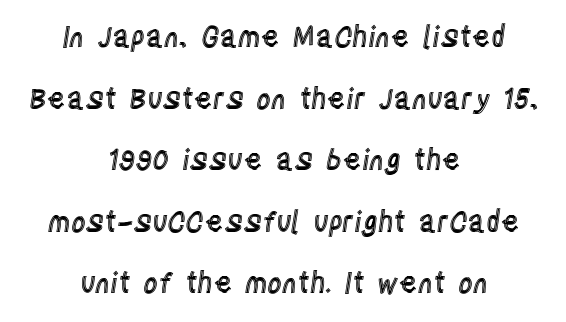
{"width": "condensed", "x_height": "large", "monospaced": "no", "underline": "no", "align": "center", "line_spacing": "loose", "line_spacing_ratio": 2.2, "letter_spacing": "normal", "letter_spacing_em": 0.0, "glyph_px": 28}
